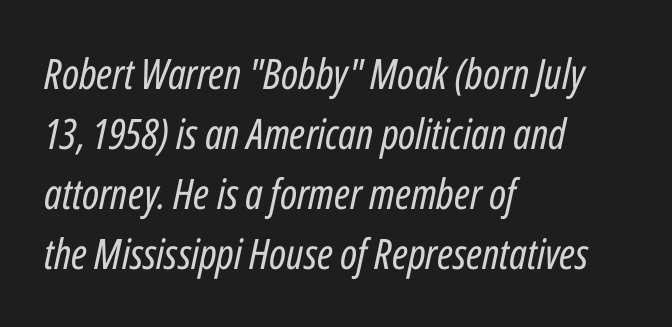
The image shows 42 px regular-weight, condensed type, italic (leaning right); set left-aligned, normal line spacing (1.43x), normal letter spacing, not underlined; low stroke contrast and a medium x-height.
